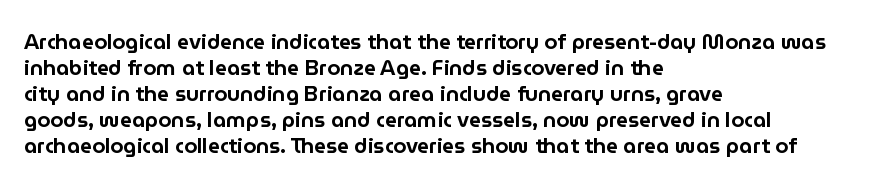
The typesetter chose a ragged-right arrangement here. The type sits square on the baseline with zero lean. There is no visible air inserted between adjacent glyphs. Has an underline been added? It has not.
